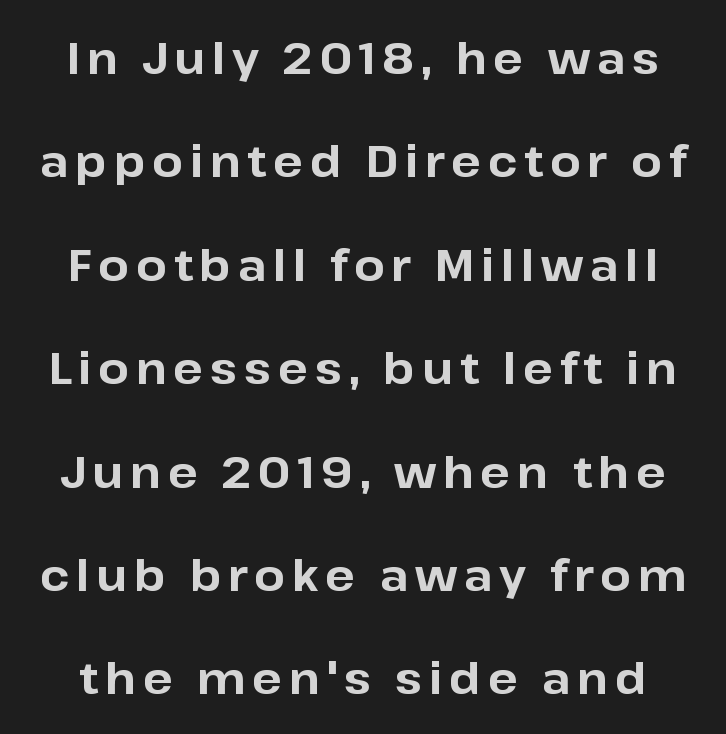
This rendering employs a face without finishing strokes, i.e., a sans-serif. The specimen omits any rule beneath the text block's lines. The letters stand upright; this is a roman face. Character widths vary here, with narrow letters taking less room than wide ones.
